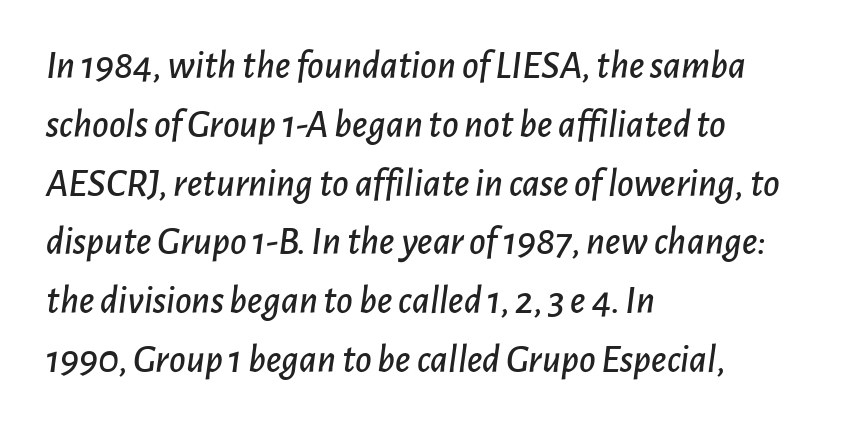
The whole block is typeset with a tilt. Proportional: the letters do not fall into vertical columns. This rendering uses left alignment, leaving the right contour irregular. If you measured baseline to baseline, you'd find a middling distance. The line texture is even and compact thanks to regular tracking. Glance below the letters and you will spot only blank space.
